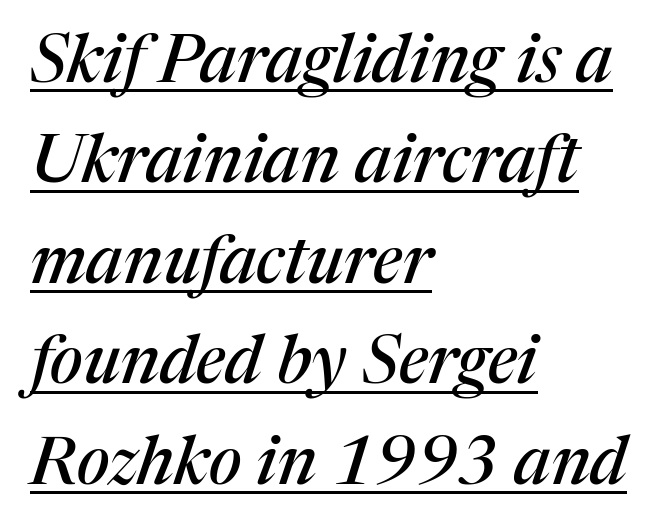
Rendered with sloped, italic letterforms. A typesetter would call this zero additional tracking. Each letter keeps its own natural width here, so spacing adapts to shape. Unlike a clean sans, this face finishes its strokes with serifs. Students, observe: this is what conventionally led text looks like. Typeset ragged right — the left edge is the straight one.
